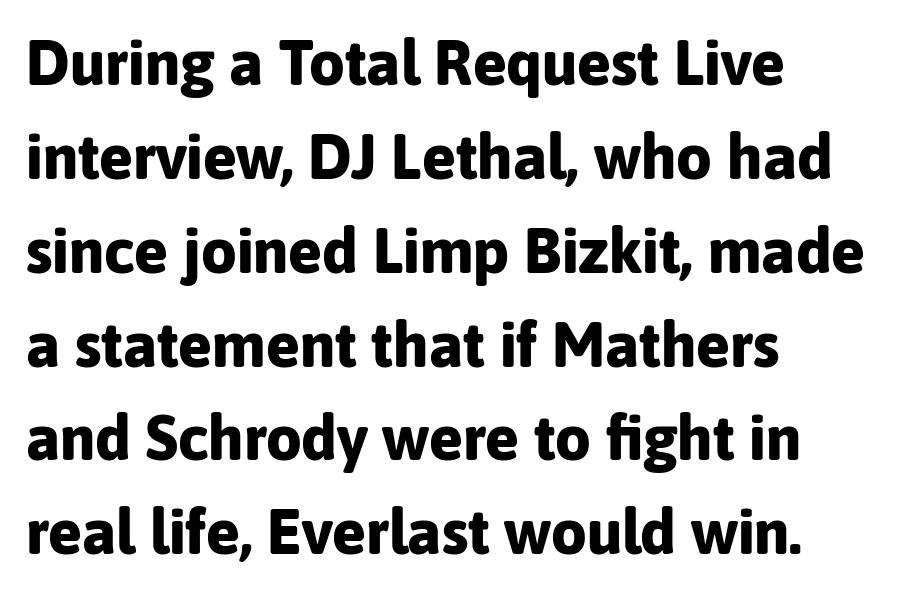
The image shows 63 px bold sans-serif type, upright; set left-aligned, normal line spacing (1.49x), normal letter spacing, not underlined; low stroke contrast and a medium x-height.
